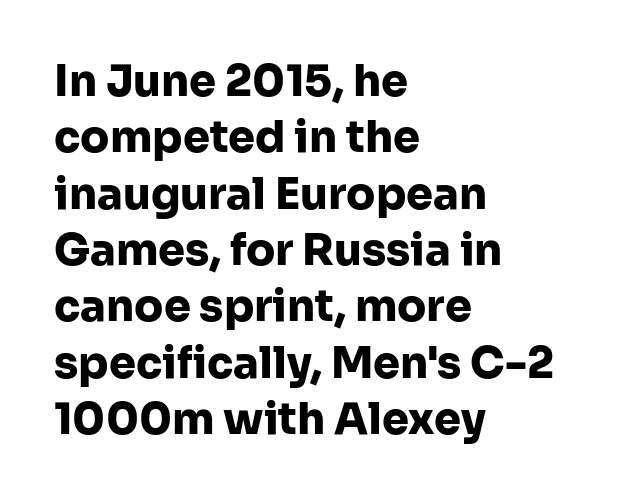
The image shows 43 px heavy sans-serif type, upright; set left-aligned, normal line spacing (1.31x), normal letter spacing, not underlined; low stroke contrast and a medium x-height.
